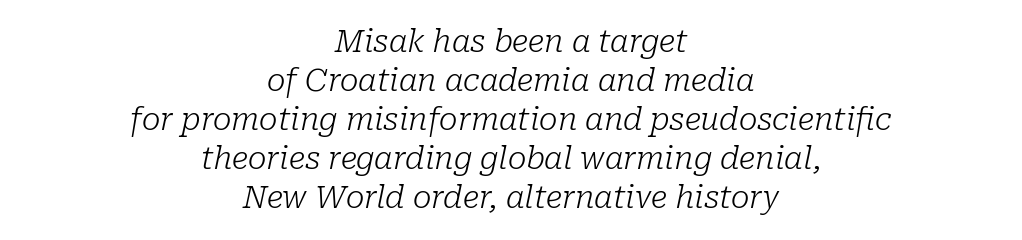
Successive baselines arrive at the customary interval. The face used here is rendered with its standard letterfit. The strokes carry an ordinary text weight at most. The compositor balanced each line on the midline. Each row of text sits above clean, open space. Do the characters align in a grid? No, the font is proportional.
